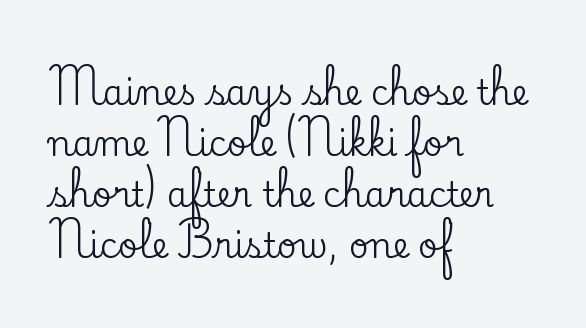
The paragraph has a hard left edge and a soft right edge. The passage shown is not underscored anywhere. In terms of posture, this sample is upright. These lines are composed in type with serifs.
